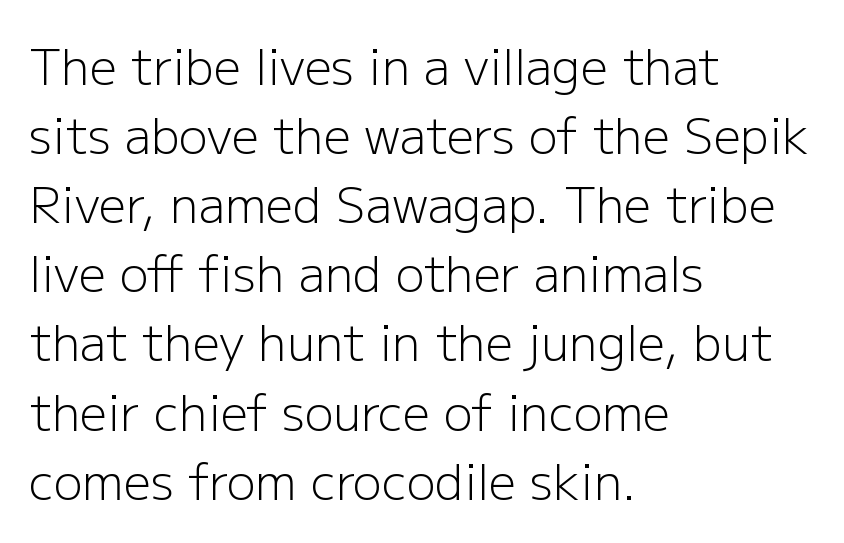
{"serif": "no", "italic": "no", "bold": "no", "weight": "light", "width": "normal", "stroke_contrast": "low", "x_height": "medium", "monospaced": "no", "underline": "no", "align": "left", "line_spacing": "normal", "line_spacing_ratio": 1.44, "letter_spacing": "normal", "letter_spacing_em": 0.0, "glyph_px": 48}
